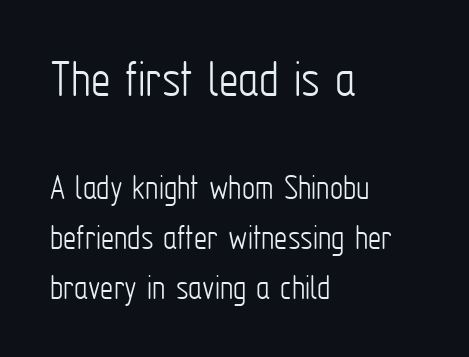
The designer left line spacing at the default. Just letters on the line, the space beneath them empty. The earlier block is typeset at a bigger size than the later block. The letterforms sit shoulder to shoulder at normal distance. The font is comparable to plain body text, perhaps lighter. The lines in this sample share a left origin and differ only in where they stop.
